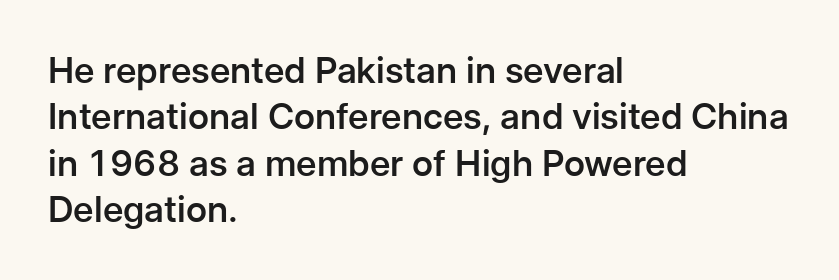
Q: Is the text bold? A: Semi-bold.
Q: Is the text italic (slanted)? A: No, it is upright.
Q: Is the typeface a serif or a sans-serif typeface? A: Sans-serif.
Q: Is the text underlined? A: No.
Q: How is the paragraph aligned? A: Left-aligned.
Q: Is the spacing between letters normal or unusually wide? A: Normal.
Q: Is the spacing between lines tight, normal or loose? A: Normal.
Q: Width (condensed, normal, or wide)? A: Normal.
Q: Stroke contrast? A: Low.
Q: x-height? A: Medium.
Q: Monospaced? A: No.
